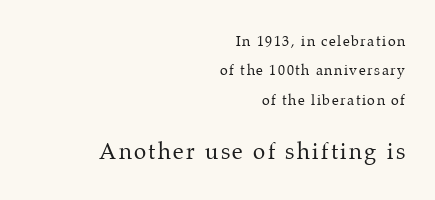
The image shows 22 px text type, upright; set right-aligned, loose line spacing (2.09x), not underlined; the second (bottom) block is 1.57x larger.
